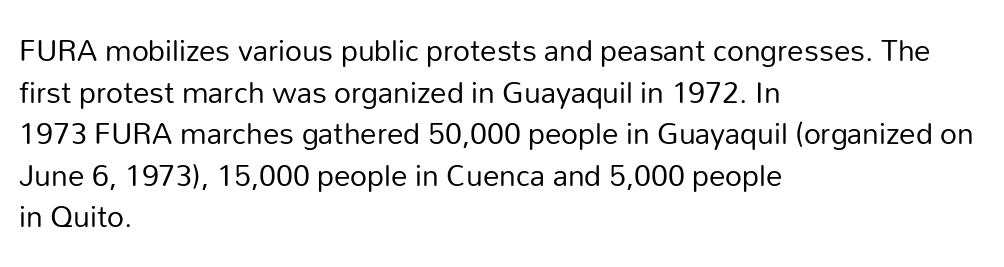
{"serif": "no", "italic": "no", "bold": "no", "weight": "regular", "width": "normal", "stroke_contrast": "low", "x_height": "medium", "monospaced": "no", "underline": "no", "align": "left", "line_spacing": "normal", "line_spacing_ratio": 1.26, "letter_spacing": "normal", "letter_spacing_em": 0.0, "glyph_px": 33}
